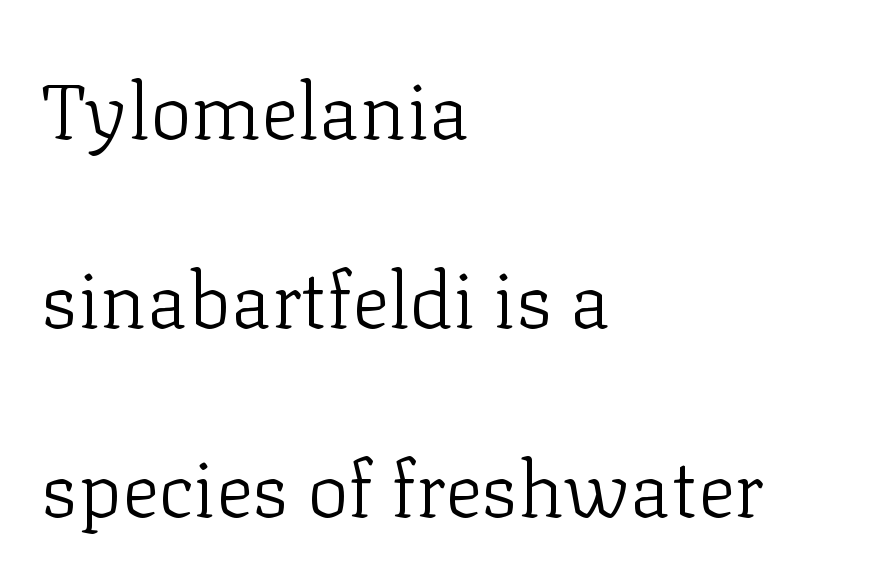
Visually the block forms a straight wall on the left and a jagged coastline on the right. This sample uses plain, unmodified letter spacing. Rule under the text: the space is simply empty. No extra ink here — the face is not bold. Ascenders rise straight up at ninety degrees. The glyphs in this specimen are seriffed.
